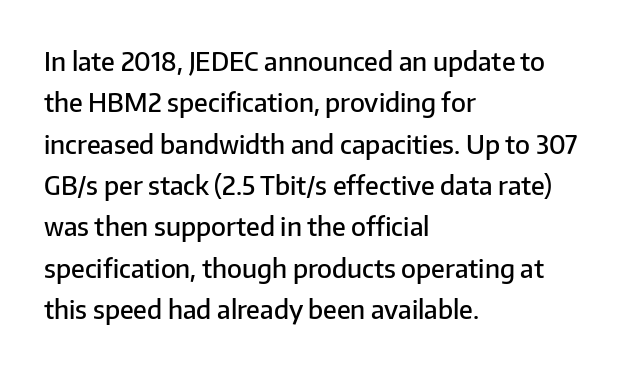
The image shows 26 px text type, upright; set left-aligned, normal line spacing (1.59x), normal letter spacing, not underlined.
